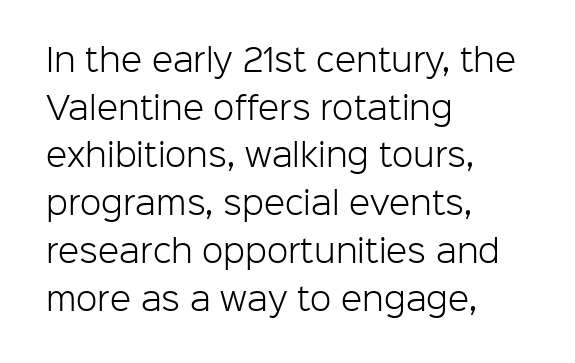
{"serif": "no", "italic": "no", "bold": "no", "weight": "light", "width": "normal", "stroke_contrast": "low", "x_height": "medium", "monospaced": "no", "underline": "no", "align": "left", "line_spacing": "normal", "line_spacing_ratio": 1.54, "letter_spacing": "normal", "letter_spacing_em": 0.0, "glyph_px": 31}
